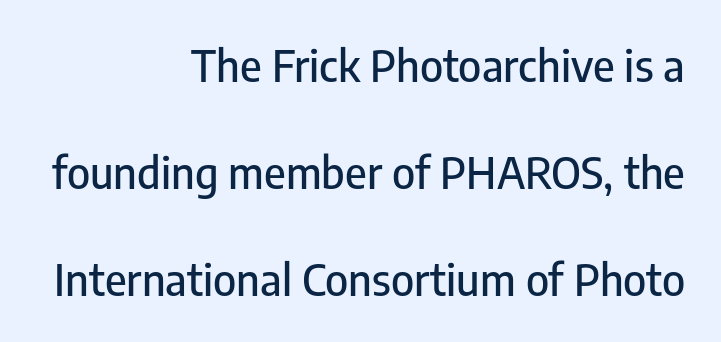
The image shows 44 px condensed sans-serif type, upright; set right-aligned, loose line spacing (2.43x), normal letter spacing, not underlined; low stroke contrast and a medium x-height.
